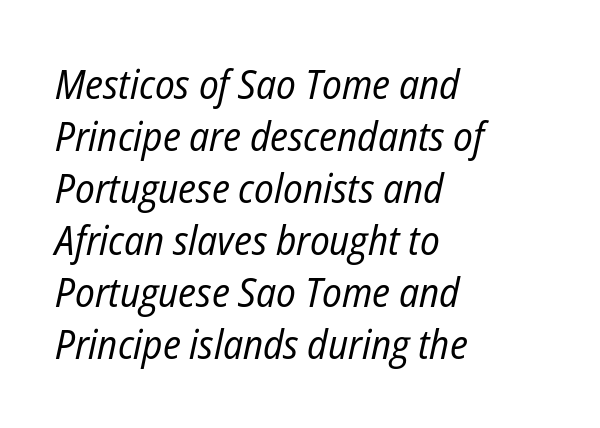
The zone under the glyphs is completely vacant. The face used here is rendered with its standard letterfit. A classic flush-left, rag-right setting is used for this passage. The rows are spaced the way most documents space them.
